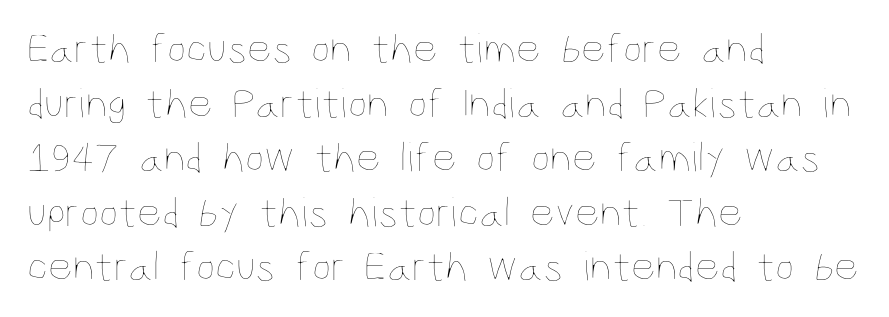
The image shows 43 px thin, condensed type, upright; set left-aligned, normal line spacing (1.27x), normal letter spacing, not underlined; low stroke contrast and a large x-height.
